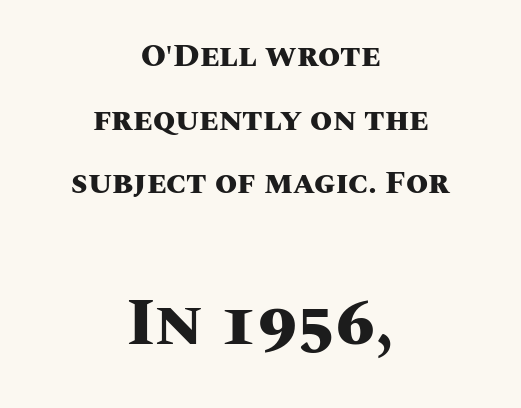
{"italic": "no", "bold": "yes", "weight": "heavy", "width": "normal", "stroke_contrast": "medium", "x_height": "large", "monospaced": "no", "underline": "no", "align": "center", "line_spacing": "loose", "line_spacing_ratio": 1.99, "letter_spacing": "normal", "letter_spacing_em": 0.0, "larger_block": "second", "size_ratio": 2.03, "glyph_px": 65}
